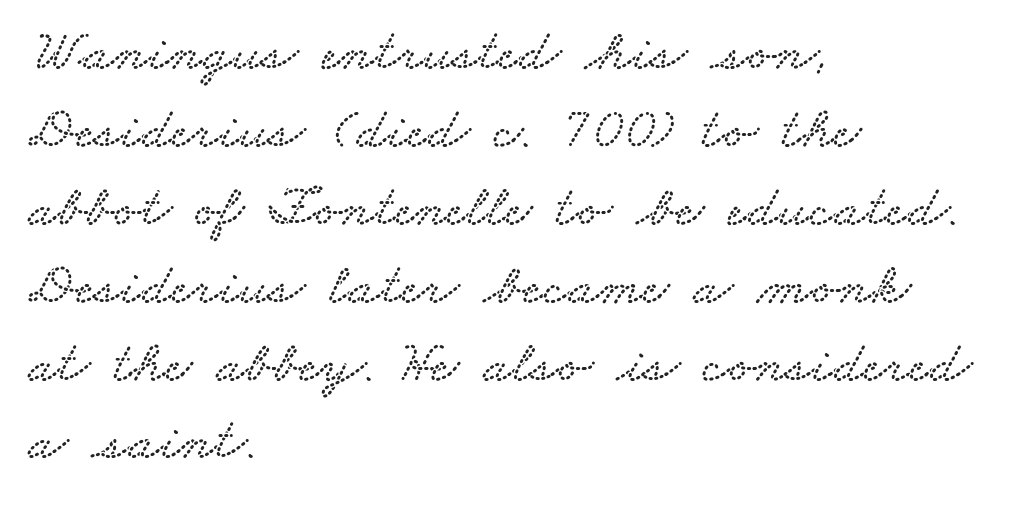
The image shows 59 px wide serif type; set left-aligned, normal line spacing (1.32x), normal letter spacing, not underlined; low stroke contrast and a small x-height.
